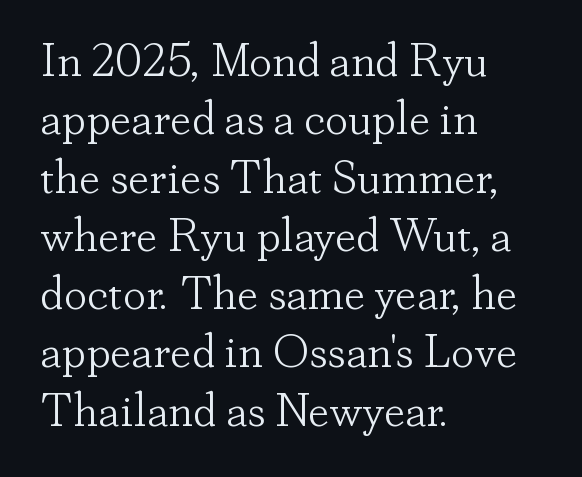
Q: Is the text bold? A: No.
Q: Is the text italic (slanted)? A: No, it is upright.
Q: Is the typeface a serif or a sans-serif typeface? A: Serif.
Q: Is the text underlined? A: No.
Q: How is the paragraph aligned? A: Left-aligned.
Q: Is the spacing between letters normal or unusually wide? A: Normal.
Q: Width (condensed, normal, or wide)? A: Normal.
Q: Stroke contrast? A: Low.
Q: x-height? A: Small.
Q: Monospaced? A: No.
